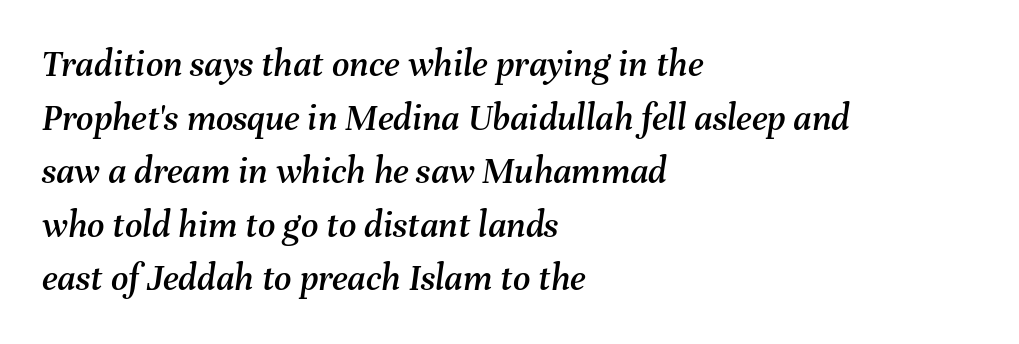
Tall strokes in this sample are angled rather than plumb. A typesetter would call this proportional, since set widths differ per character. Characters follow at the spacing the type designer built in. The passage shown stacks its lines at a standard gap. This sample is left-justified, so line endings fall wherever the words run out. Only glyphs here, with clear space below each row.
